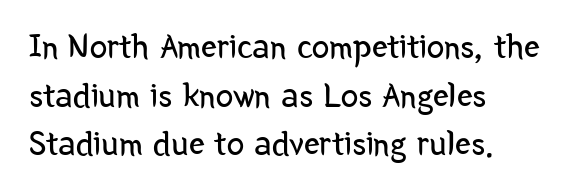
The image shows 35 px regular-weight, condensed sans-serif type, upright; set left-aligned, normal line spacing (1.39x), normal letter spacing, not underlined; low stroke contrast and a medium x-height.
